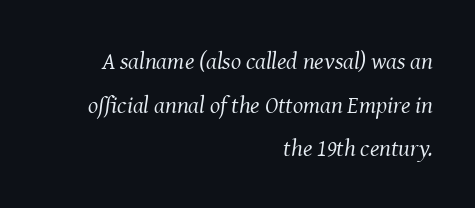
The image shows 24 px text type, italic (leaning right); set right-aligned, line spacing 1.82x, normal letter spacing, not underlined.
